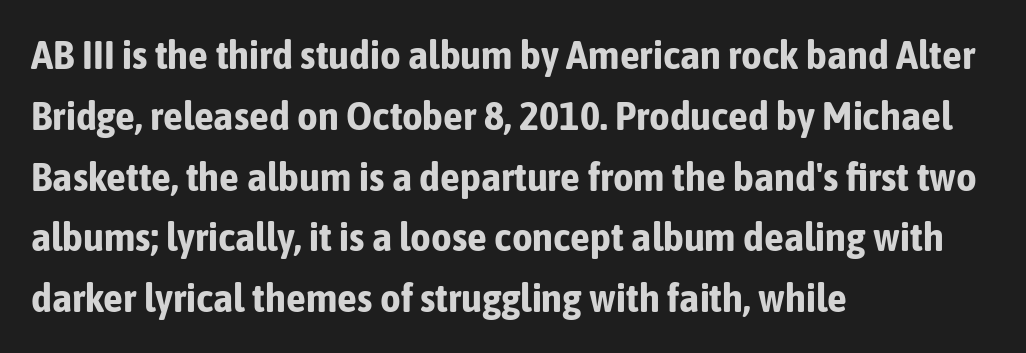
Every stem runs plumb, perpendicular to the baseline. In CSS terms this would be text-align: left. Tracking here is standard; glyphs follow each other at the usual distance. These words are printed bold, with thick strokes throughout. A typesetter would call this proportional, since set widths differ per character. Evenly set lines give the paragraph a standard silhouette.
